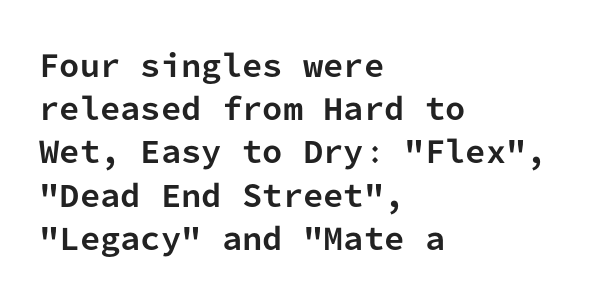
The image shows 29 px bold sans-serif type, upright, monospaced; set left-aligned, normal line spacing (1.49x), normal letter spacing, not underlined; low stroke contrast and a medium x-height.
